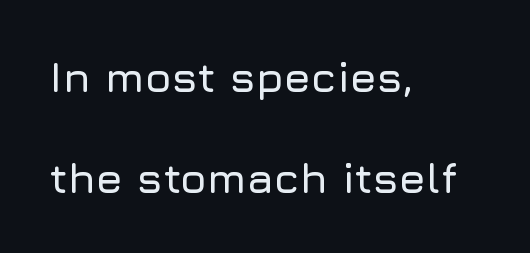
A typesetter would call this zero additional tracking. The block of text is sparse from top to bottom, with ample space between rows. Do the characters align in a grid? No, the font is proportional. The text block is weighted toward the left margin, trailing off unevenly rightward. The designer went with a sans here, leaving each stem footless.
